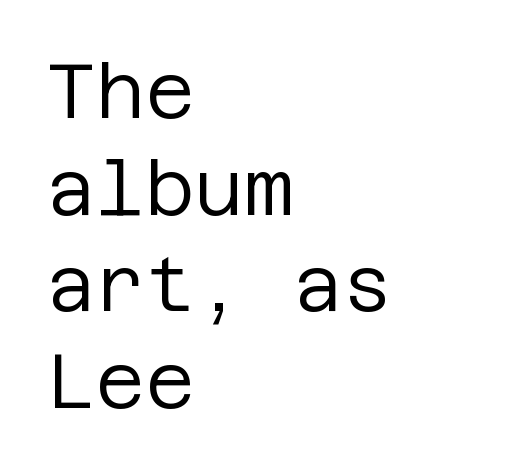
The lines in this sample share a left origin and differ only in where they stop. The gap between lines stays unmarked. Is there any slant? The stems are plumb. Honestly, the row spacing looks completely unremarkable.
